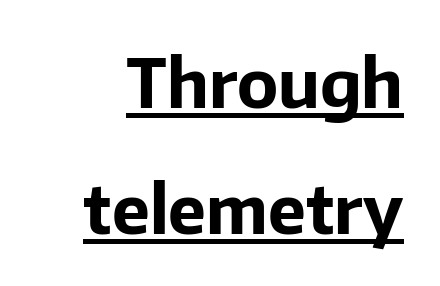
The image shows 68 px bold sans-serif type, upright; set line spacing 1.85x, normal letter spacing, underlined; low stroke contrast and a medium x-height.
